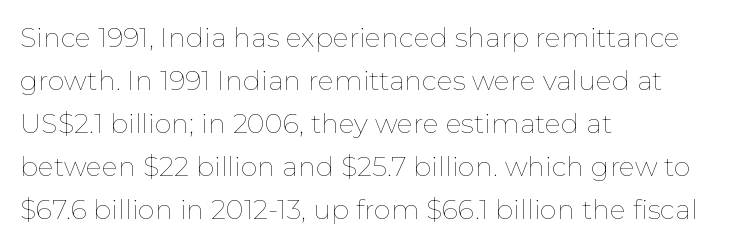
The image shows 27 px text type, upright; set left-aligned, normal line spacing (1.59x), normal letter spacing, not underlined.
